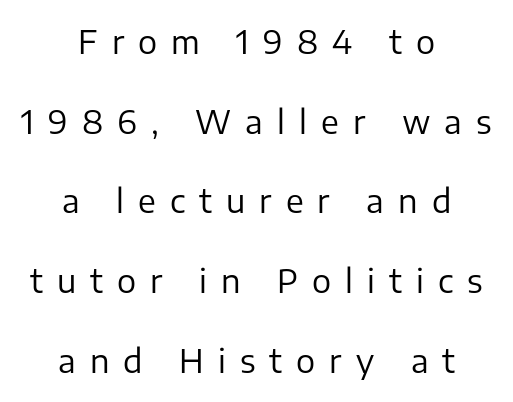
Ink coverage per letter is moderate at most. Bare-footed words on every line. Honestly, the rows look like they've been pulled way apart. The face used here is rendered with a markedly widened letterfit. Every stem runs plumb, perpendicular to the baseline. Type style note: lacks serifs.
